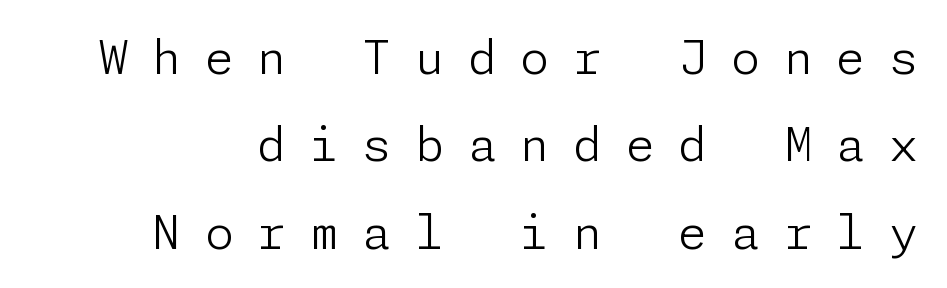
Q: Is the text bold? A: No.
Q: Is the text italic (slanted)? A: No, it is upright.
Q: Is the typeface a serif or a sans-serif typeface? A: Sans-serif.
Q: Is the text underlined? A: No.
Q: Is the spacing between letters normal or unusually wide? A: Unusually wide.
Q: Width (condensed, normal, or wide)? A: Normal.
Q: Stroke contrast? A: Low.
Q: x-height? A: Medium.
